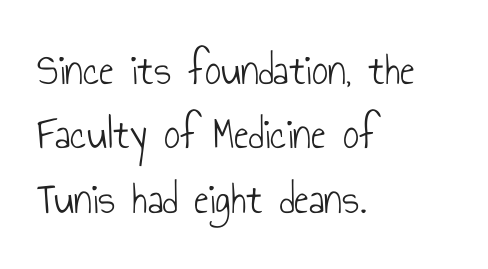
The rendering uses natural spacing where letterforms have individual widths. The letters carry no serifs — their stems end cleanly without finishing strokes. This is the regular roman posture of the typeface. The space directly below the letters is spotless. Left-aligned paragraph, ragged on the right. The rows are spaced the way most documents space them.
